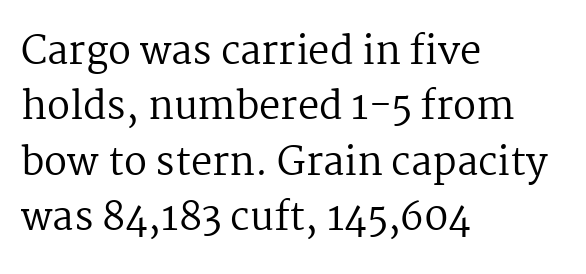
The image shows 38 px regular-weight serif type, upright; set left-aligned, normal line spacing (1.46x), normal letter spacing, not underlined; medium stroke contrast and a medium x-height.
